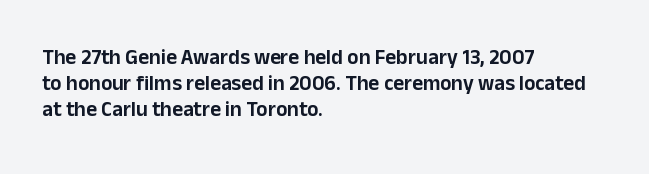
Q: Is the text italic (slanted)? A: No, it is upright.
Q: Is the text underlined? A: No.
Q: How is the paragraph aligned? A: Left-aligned.
Q: Is the spacing between letters normal or unusually wide? A: Normal.
